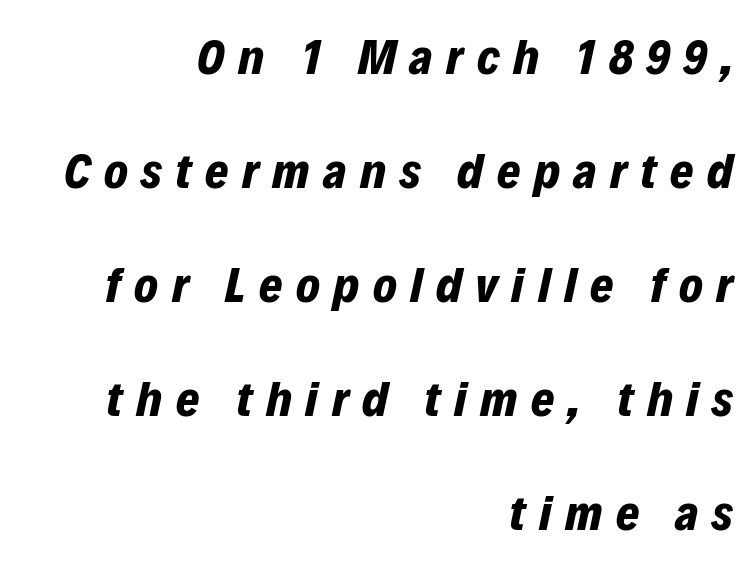
The image shows 50 px bold type, italic (leaning right); set right-aligned, loose line spacing (2.28x), unusually wide letter spacing (+0.27 em), not underlined; low stroke contrast and a medium x-height.
